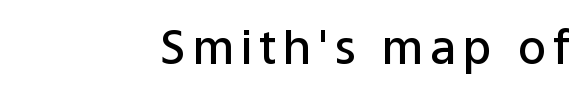
The image shows 47 px semibold sans-serif type, upright; set right-aligned, not underlined; low stroke contrast and a medium x-height.
